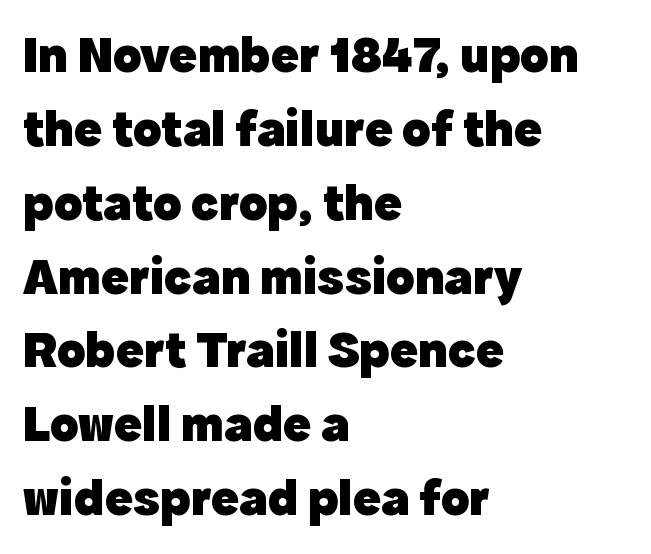
{"serif": "no", "italic": "no", "bold": "yes", "weight": "heavy", "width": "normal", "x_height": "medium", "monospaced": "no", "underline": "no", "align": "left", "line_spacing": "normal", "line_spacing_ratio": 1.42, "letter_spacing": "normal", "letter_spacing_em": 0.0, "glyph_px": 52}
